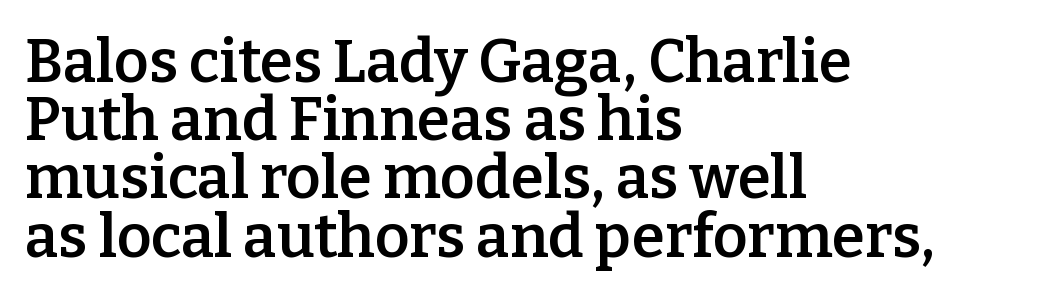
The image shows 60 px semibold serif type, upright; set left-aligned, tight line spacing (0.97x), normal letter spacing, not underlined; low stroke contrast and a medium x-height.
